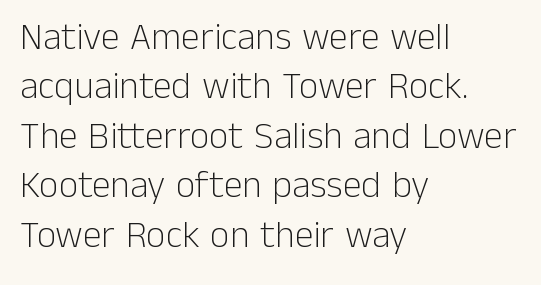
Q: Is the text bold? A: No.
Q: Is the text italic (slanted)? A: No, it is upright.
Q: Is the typeface a serif or a sans-serif typeface? A: Sans-serif.
Q: Is the text underlined? A: No.
Q: How is the paragraph aligned? A: Left-aligned.
Q: Is the spacing between letters normal or unusually wide? A: Normal.
Q: Is the spacing between lines tight, normal or loose? A: Normal.
Q: Width (condensed, normal, or wide)? A: Normal.
Q: Stroke contrast? A: Low.
Q: x-height? A: Medium.
Q: Monospaced? A: No.
